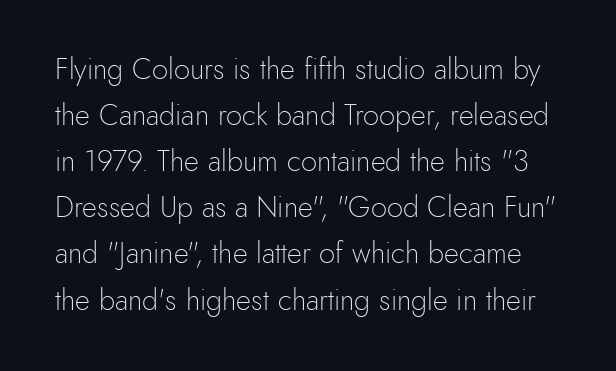
Type without underlining. Classification — sans serif. These lines are rendered in a variable-pitch font. This sample keeps an unexceptional amount of space between lines. The lettering holds an erect, upright posture throughout.
